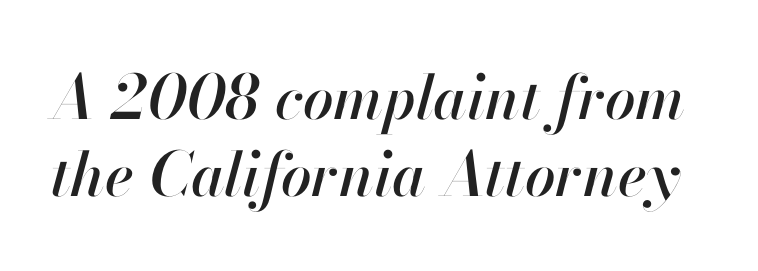
The image shows 61 px text type, italic (leaning right); set normal line spacing (1.26x), normal letter spacing, not underlined; high stroke contrast and a small x-height.
